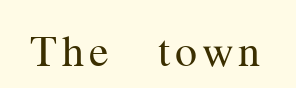
Descenders are the only things crossing below the line. The typeface chosen for these lines features serifs. Letters have the restrained weight of plain body copy at most. The letters stand straight up with perfectly vertical stems. Spacing verdict: proportional, widths tailored to each character.
